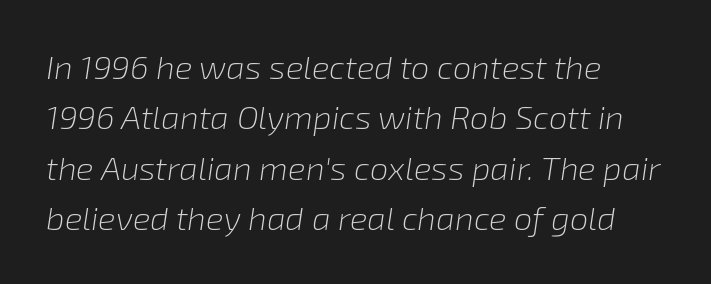
Q: Is the text bold? A: No.
Q: Is the text italic (slanted)? A: Yes, it leans right by about 8 degrees.
Q: Is the text underlined? A: No.
Q: How is the paragraph aligned? A: Left-aligned.
Q: Is the spacing between letters normal or unusually wide? A: Normal.
Q: Is the spacing between lines tight, normal or loose? A: Normal.
Q: Width (condensed, normal, or wide)? A: Normal.
Q: Stroke contrast? A: Low.
Q: x-height? A: Medium.
Q: Monospaced? A: No.
